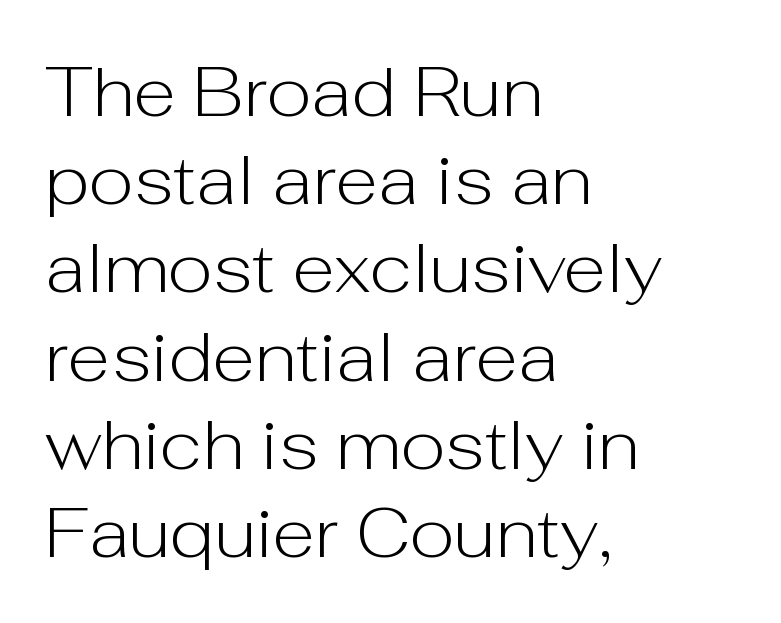
The passage shown is typeset with a sans-serif family. These lines are rendered in a variable-pitch font. Check under the words: just untouched page. These lines keep a tight, regular rhythm from letter to letter. Successive baselines arrive at the customary interval. This is not heavy type; no bold has been used.
